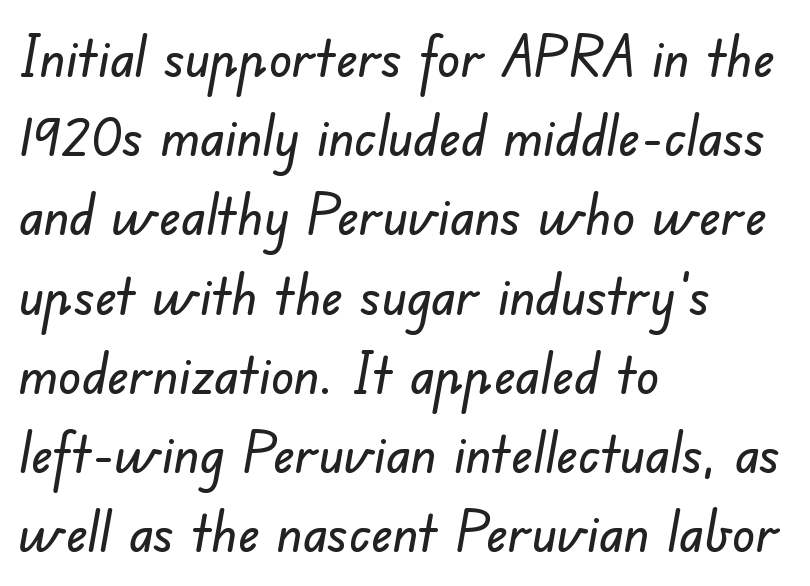
{"serif": "no", "width": "normal", "stroke_contrast": "low", "x_height": "small", "monospaced": "no", "underline": "no", "align": "left", "line_spacing": "normal", "line_spacing_ratio": 1.39, "letter_spacing": "normal", "letter_spacing_em": 0.0, "glyph_px": 57}
